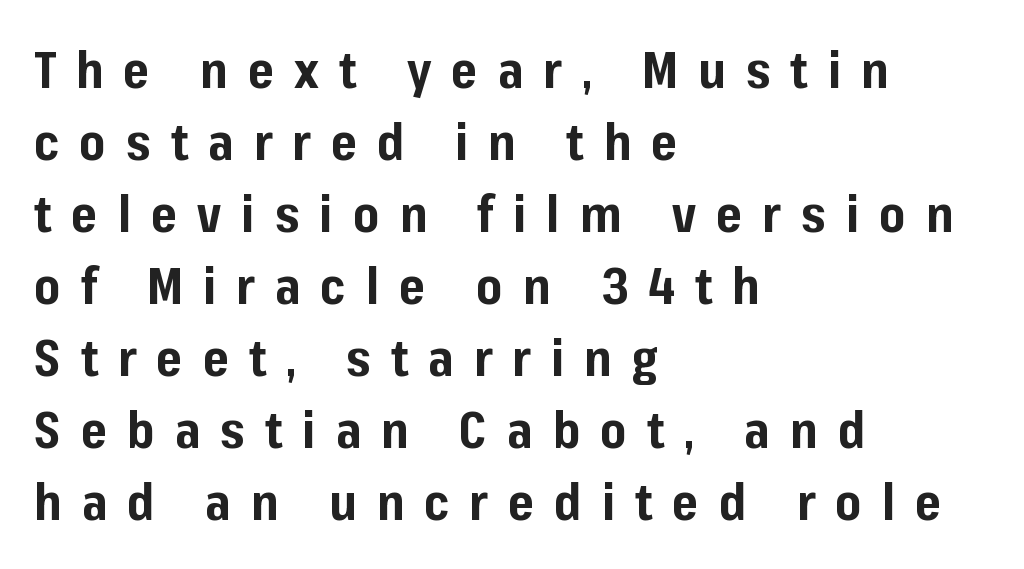
The image shows 50 px bold sans-serif type, upright; set left-aligned, normal line spacing (1.44x), unusually wide letter spacing (+0.4 em), not underlined; low stroke contrast and a medium x-height.
